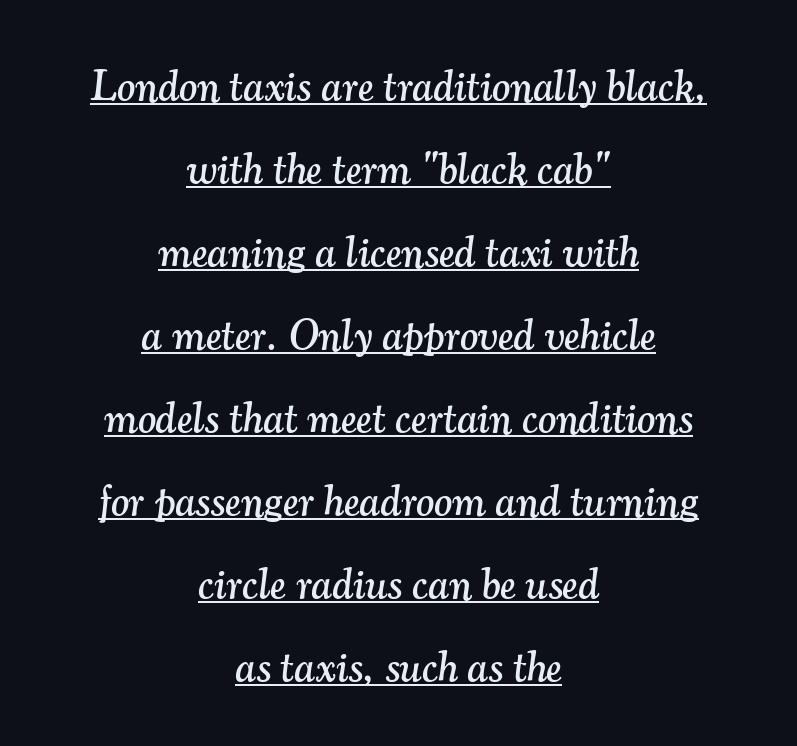
A student would call this center alignment; a typographer would say set centered. This is serif lettering, the kind often seen in printed books. These lines are rendered in a variable-pitch font. Nobody touched the tracking dial on this one.
